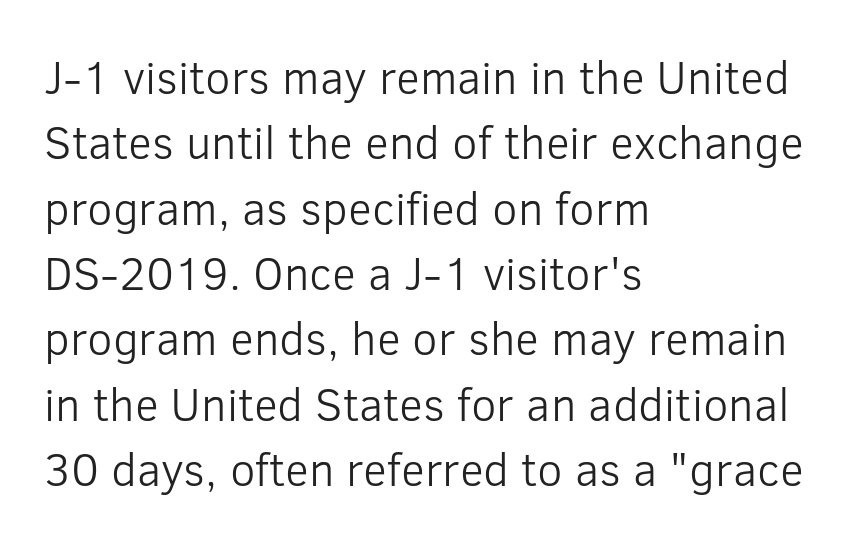
Q: Is the text bold? A: No.
Q: Is the text italic (slanted)? A: No, it is upright.
Q: Is the typeface a serif or a sans-serif typeface? A: Sans-serif.
Q: Is the text underlined? A: No.
Q: How is the paragraph aligned? A: Left-aligned.
Q: Is the spacing between letters normal or unusually wide? A: Normal.
Q: Is the spacing between lines tight, normal or loose? A: Normal.
Q: Width (condensed, normal, or wide)? A: Normal.
Q: Stroke contrast? A: Low.
Q: x-height? A: Medium.
Q: Monospaced? A: No.
